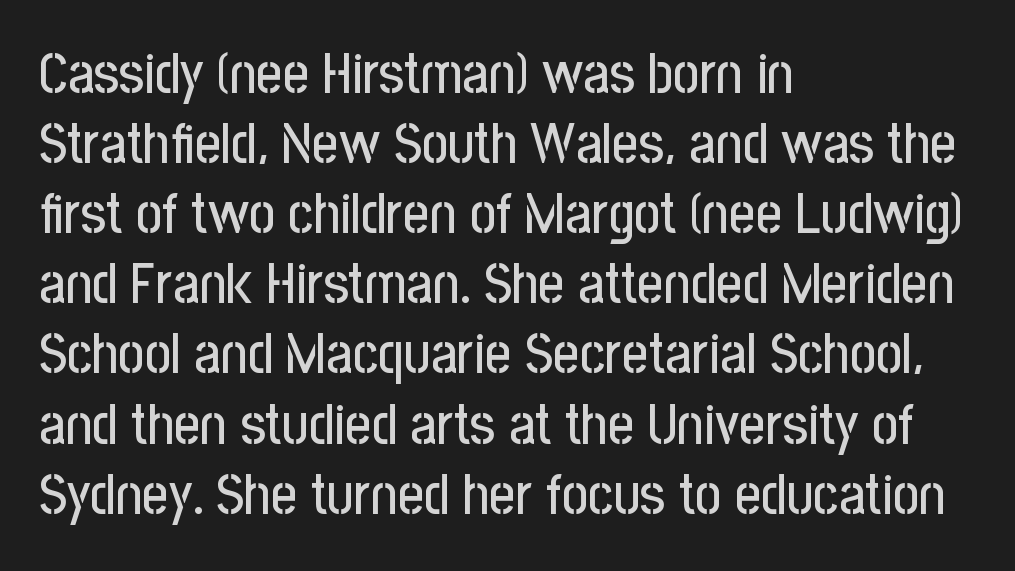
Q: Is the text italic (slanted)? A: No, it is upright.
Q: Is the typeface a serif or a sans-serif typeface? A: Sans-serif.
Q: Is the text underlined? A: No.
Q: How is the paragraph aligned? A: Left-aligned.
Q: Is the spacing between letters normal or unusually wide? A: Normal.
Q: Width (condensed, normal, or wide)? A: Condensed.
Q: Stroke contrast? A: Low.
Q: x-height? A: Medium.
Q: Monospaced? A: No.
